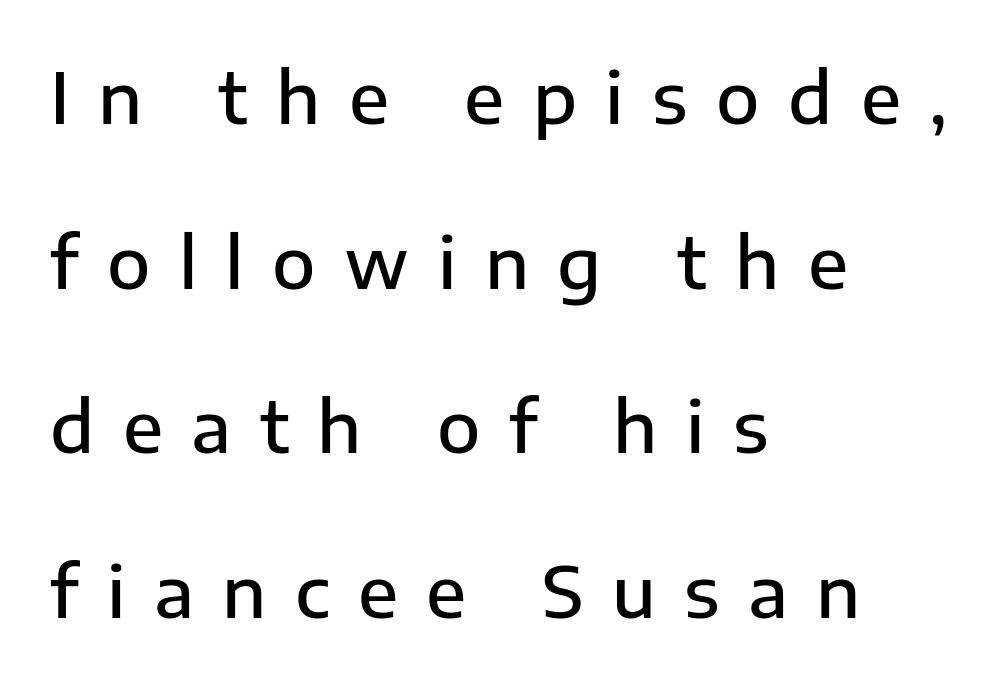
{"serif": "no", "italic": "no", "bold": "semi", "weight": "semibold", "width": "normal", "stroke_contrast": "low", "x_height": "medium", "monospaced": "no", "underline": "no", "align": "left", "line_spacing": "loose", "line_spacing_ratio": 2.32, "letter_spacing": "wide", "letter_spacing_em": 0.4, "glyph_px": 71}
